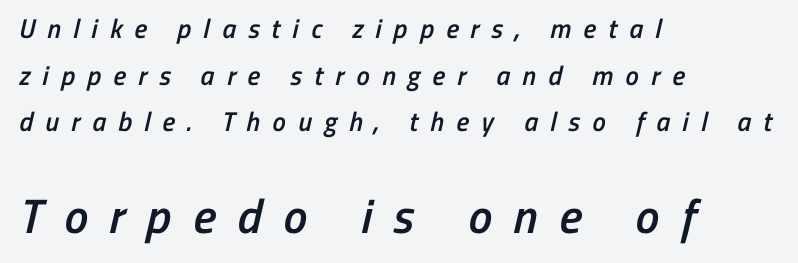
{"serif": "no", "bold": "semi", "weight": "semibold", "width": "condensed", "stroke_contrast": "low", "x_height": "medium", "monospaced": "no", "underline": "no", "align": "left", "line_spacing_ratio": 1.73, "letter_spacing": "wide", "letter_spacing_em": 0.45, "larger_block": "second", "size_ratio": 1.78, "glyph_px": 48}
